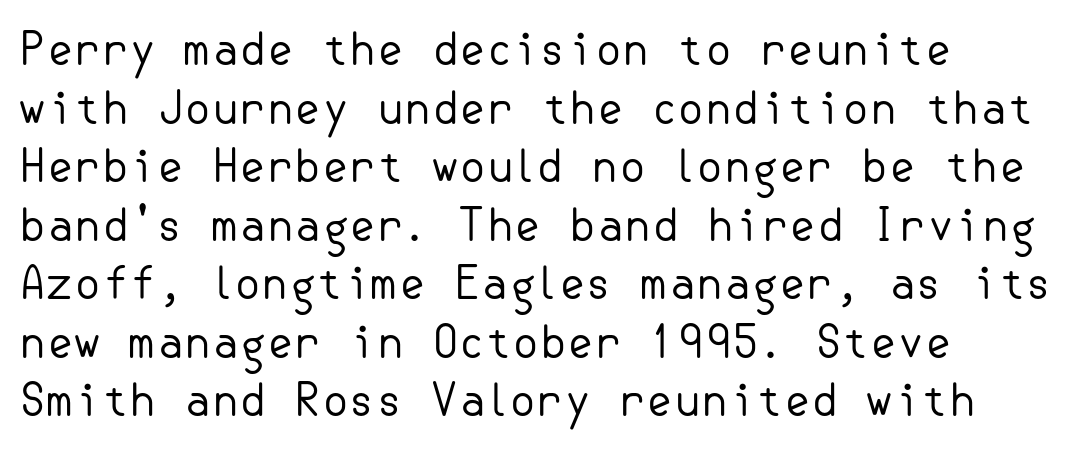
Q: Is the text bold? A: No.
Q: Is the text italic (slanted)? A: No, it is upright.
Q: Is the typeface a serif or a sans-serif typeface? A: Sans-serif.
Q: Is the text underlined? A: No.
Q: How is the paragraph aligned? A: Left-aligned.
Q: Is the spacing between letters normal or unusually wide? A: Normal.
Q: Is the spacing between lines tight, normal or loose? A: Normal.
Q: Width (condensed, normal, or wide)? A: Normal.
Q: Stroke contrast? A: Low.
Q: x-height? A: Small.
